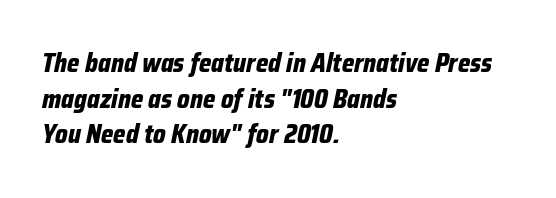
Q: Is the text bold? A: Yes.
Q: Is the text italic (slanted)? A: Yes, it leans right by about 12 degrees.
Q: Is the text underlined? A: No.
Q: How is the paragraph aligned? A: Left-aligned.
Q: Is the spacing between letters normal or unusually wide? A: Normal.
Q: Is the spacing between lines tight, normal or loose? A: Normal.
